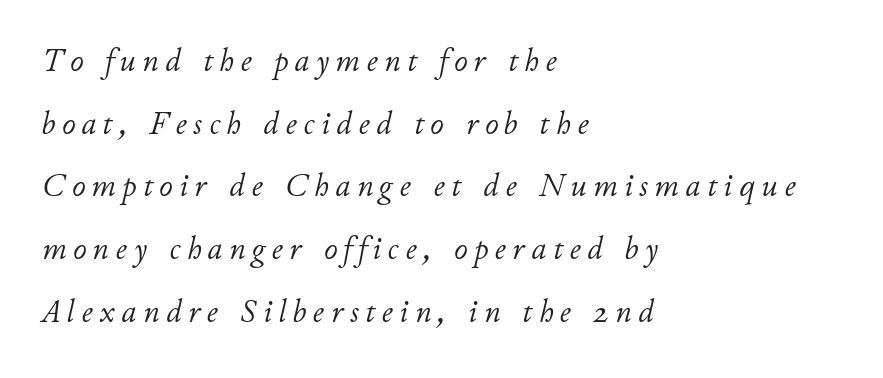
The image shows 33 px light type, italic (leaning right); set left-aligned, loose line spacing (1.9x), unusually wide letter spacing (+0.2 em), not underlined; low stroke contrast and a small x-height.
